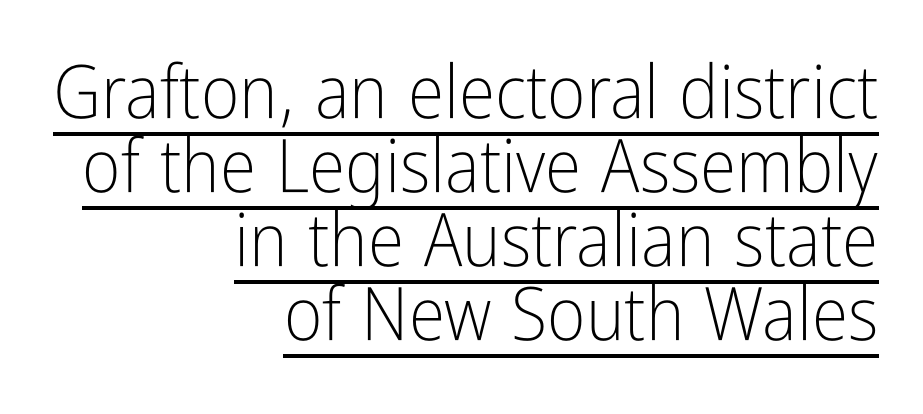
{"serif": "no", "italic": "no", "bold": "no", "weight": "light", "width": "condensed", "stroke_contrast": "low", "x_height": "medium", "monospaced": "no", "underline": "yes", "align": "right", "line_spacing": "tight", "line_spacing_ratio": 1.0, "letter_spacing": "normal", "letter_spacing_em": 0.0, "glyph_px": 74}
